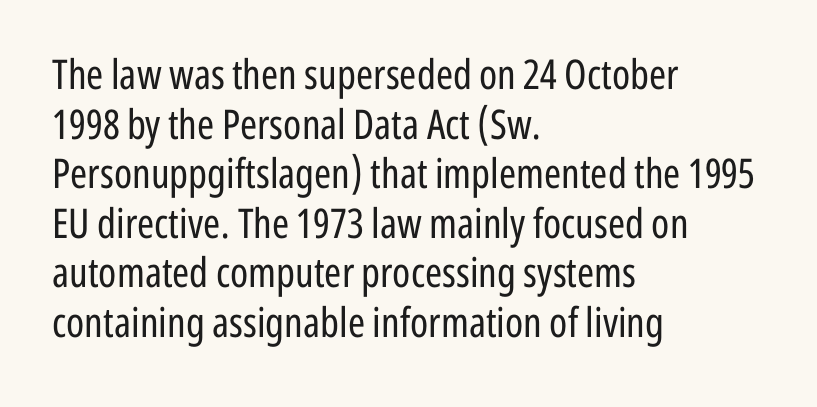
A quiet, ordinary-to-light weight characterises the typeface. Regarding serifs, this sample does without them. The rendering keeps characters at their native spacing. The area under the type is left untouched. Caption: multi-line text, flush left, ragged right.
